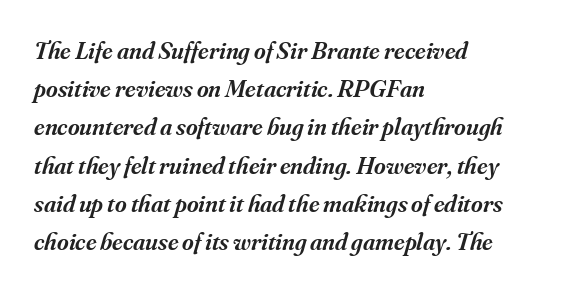
The text carries the slant typical of an italic or oblique font. Short note: letters normally spaced. Unmarked baselines from the first word to the last. Students, observe: this is what conventionally led text looks like.
